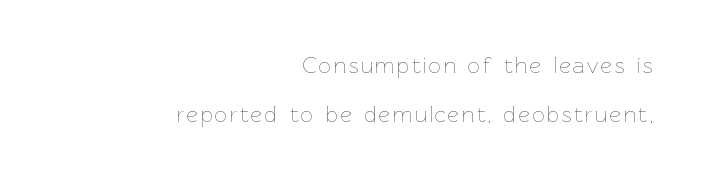
The image shows 22 px text type, upright; set right-aligned, loose line spacing (2.23x), not underlined.
